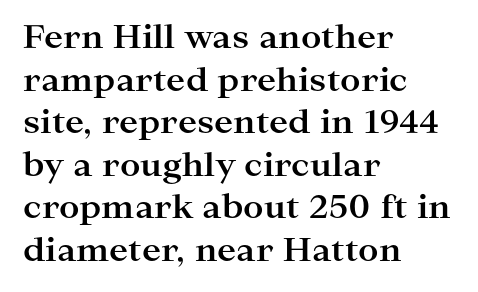
{"serif": "yes", "italic": "no", "bold": "yes", "weight": "bold", "width": "wide", "stroke_contrast": "high", "x_height": "medium", "monospaced": "no", "underline": "no", "align": "left", "line_spacing": "normal", "line_spacing_ratio": 1.33, "letter_spacing": "normal", "letter_spacing_em": 0.0, "glyph_px": 32}
